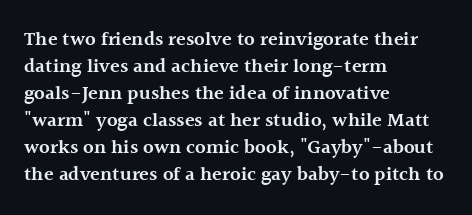
{"italic": "no", "bold": "semi", "underline": "no", "align": "left", "line_spacing": "normal", "line_spacing_ratio": 1.35, "letter_spacing": "normal", "letter_spacing_em": 0.0, "glyph_px": 20}
